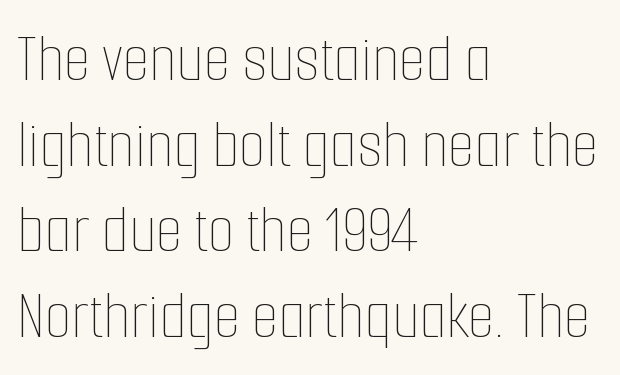
Q: Is the text bold? A: No.
Q: Is the text italic (slanted)? A: No, it is upright.
Q: Is the text underlined? A: No.
Q: How is the paragraph aligned? A: Left-aligned.
Q: Is the spacing between letters normal or unusually wide? A: Normal.
Q: Width (condensed, normal, or wide)? A: Condensed.
Q: Stroke contrast? A: Low.
Q: x-height? A: Medium.
Q: Monospaced? A: No.
